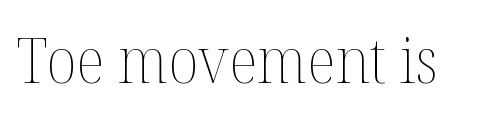
{"italic": "no", "bold": "no", "weight": "thin", "width": "normal", "stroke_contrast": "medium", "x_height": "medium", "monospaced": "no", "underline": "no", "letter_spacing": "normal", "letter_spacing_em": 0.0, "glyph_px": 62}
